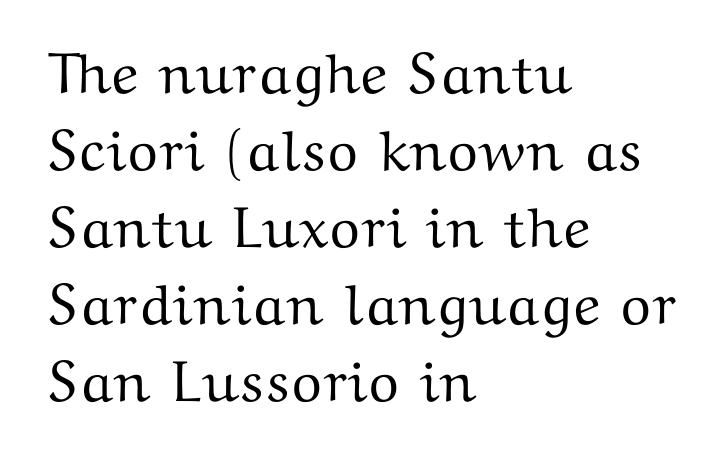
Notice how the passage keeps a crisp vertical edge on the left only. This sample has the flowing, uneven cadence of proportional lettering. Little horizontal feet cap the strokes, marking this as serif type. Only glyphs here, with clear space below each row. This is the regular roman posture of the typeface. These lines sit exactly where default settings would place them.
